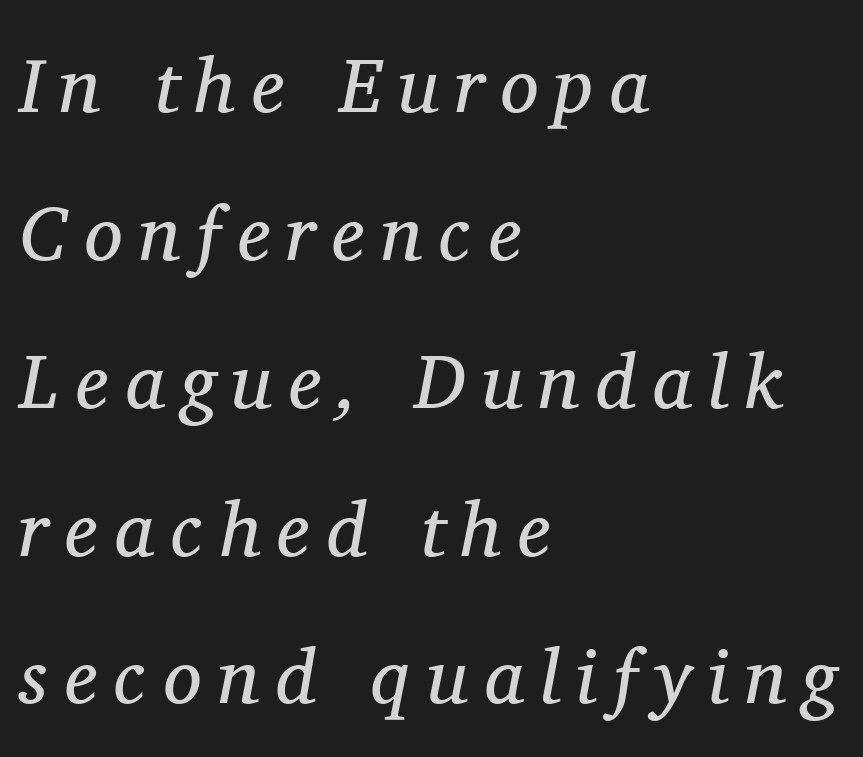
Q: Is the text bold? A: No.
Q: Is the text italic (slanted)? A: Yes, it leans right by about 11 degrees.
Q: Is the typeface a serif or a sans-serif typeface? A: Serif.
Q: Is the text underlined? A: No.
Q: How is the paragraph aligned? A: Left-aligned.
Q: Is the spacing between letters normal or unusually wide? A: Unusually wide.
Q: Is the spacing between lines tight, normal or loose? A: Loose.
Q: Width (condensed, normal, or wide)? A: Normal.
Q: Stroke contrast? A: Medium.
Q: x-height? A: Medium.
Q: Monospaced? A: No.
